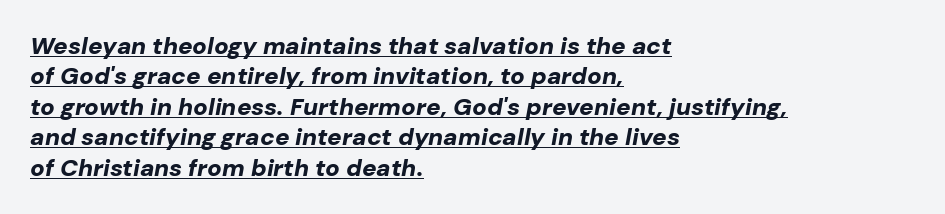
Q: Is the text bold? A: Yes.
Q: Is the text italic (slanted)? A: Yes, it leans right by about 10 degrees.
Q: Is the text underlined? A: Yes.
Q: How is the paragraph aligned? A: Left-aligned.
Q: Is the spacing between letters normal or unusually wide? A: Normal.
Q: Is the spacing between lines tight, normal or loose? A: Normal.
